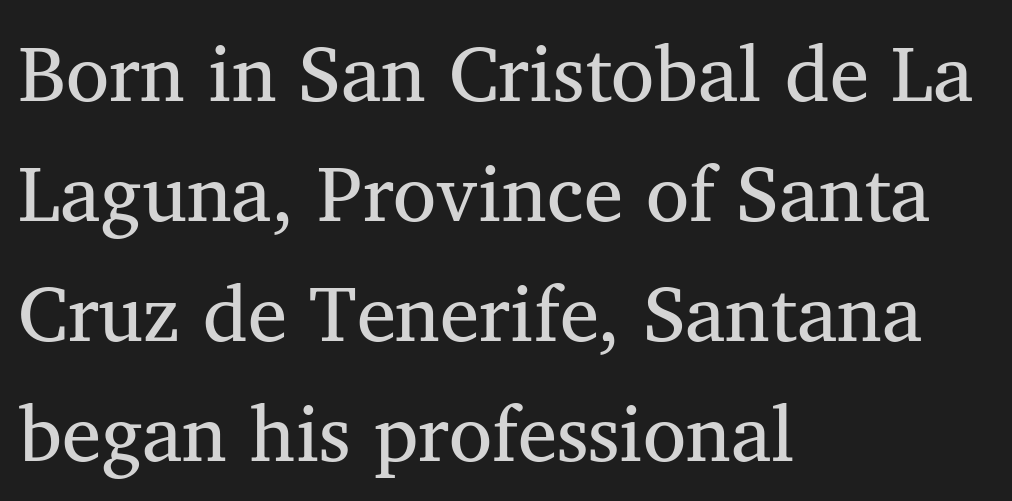
The image shows 79 px regular-weight serif type, upright; set left-aligned, normal line spacing (1.52x), normal letter spacing, not underlined; medium stroke contrast and a medium x-height.
